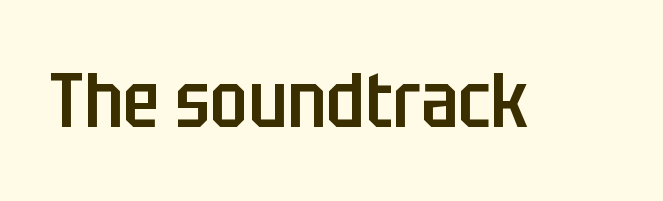
Is this a fixed-width face? No — the glyphs have proportional, varying widths. On the weight axis this lands at semibold, roughly 600. This is roman type, the default non-slanted kind. Unmarked baselines from the first word to the last.
